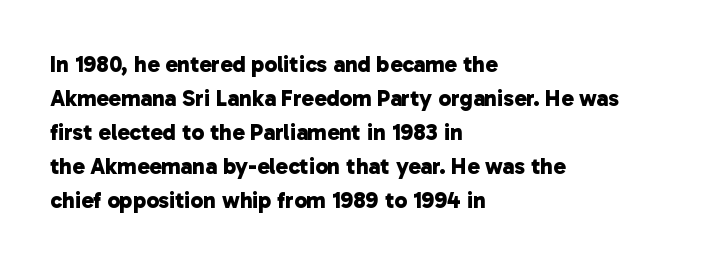
{"bold": "yes", "underline": "no", "align": "left", "line_spacing": "normal", "line_spacing_ratio": 1.48, "letter_spacing": "normal", "letter_spacing_em": 0.0, "glyph_px": 23}
